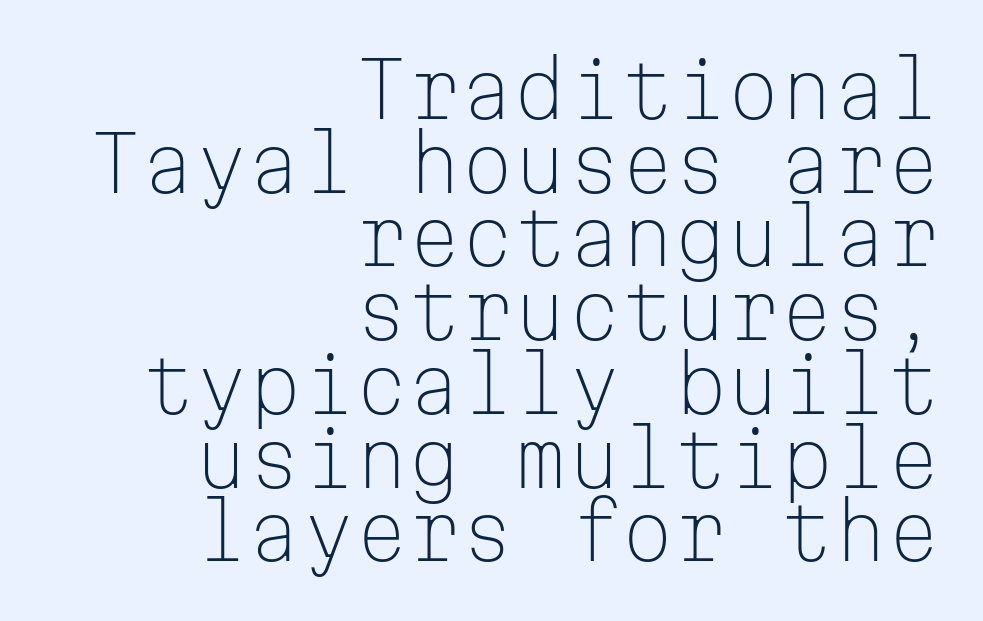
Q: Is the text bold? A: No.
Q: Is the text italic (slanted)? A: No, it is upright.
Q: Is the typeface a serif or a sans-serif typeface? A: Sans-serif.
Q: Is the text underlined? A: No.
Q: How is the paragraph aligned? A: Right-aligned.
Q: Is the spacing between letters normal or unusually wide? A: Normal.
Q: Is the spacing between lines tight, normal or loose? A: Tight.
Q: Width (condensed, normal, or wide)? A: Normal.
Q: Stroke contrast? A: Low.
Q: x-height? A: Medium.
Q: Monospaced? A: Yes.
